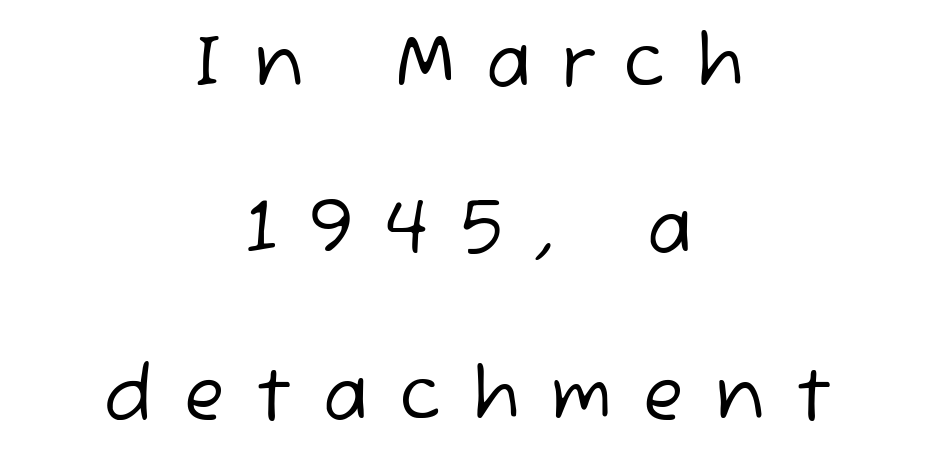
Character widths vary here, with narrow letters taking less room than wide ones. The leading is generous, giving the passage an open texture. The cut favours lightness, reaching ordinary text weight at its darkest. Does the type have serifs? No, each stem ends abruptly. A centered setting, common on invitations and titles, is used for this passage. Does extra space separate the letters? Yes, quite a lot of it.
